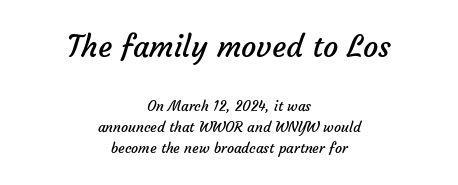
Proportional: the letters do not fall into vertical columns. A typesetter would call this leading conventional body-copy spacing. Short and long lines alike share a common midpoint. The first block has been scaled up relative to the second. This sample uses a sans-serif face.
